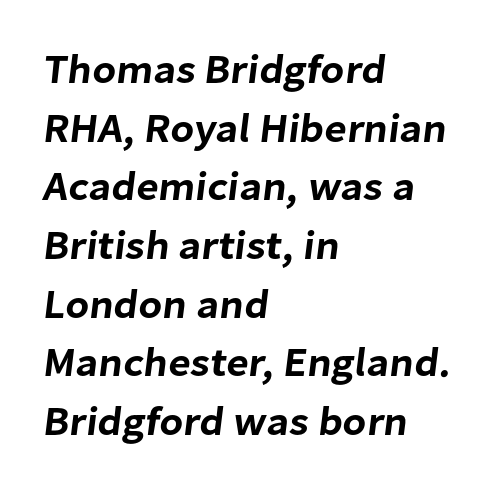
Each letter keeps its own natural width here, so spacing adapts to shape. Horizontal bands of white between lines are of average thickness. A classic flush-left, rag-right setting is used for this passage. Words appear dense and cohesive because spacing is normal. Typographically, this falls in the sans-serif category. Descenders hang freely into open space.
